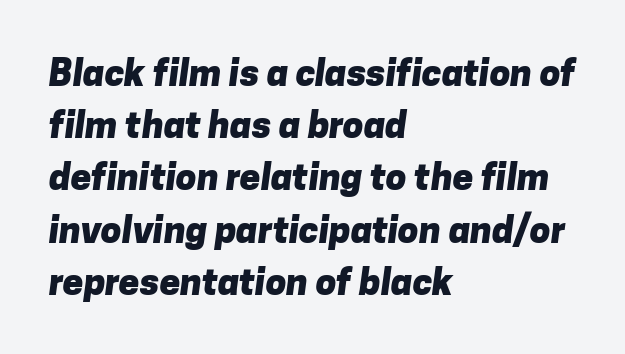
{"serif": "no", "bold": "yes", "weight": "heavy", "width": "normal", "stroke_contrast": "low", "x_height": "medium", "monospaced": "no", "underline": "no", "align": "left", "line_spacing": "normal", "line_spacing_ratio": 1.41, "letter_spacing": "normal", "letter_spacing_em": 0.0, "glyph_px": 37}
